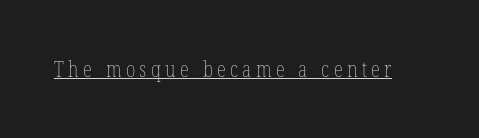
The image shows 21 px text type, upright; set unusually wide letter spacing (+0.21 em), underlined.
